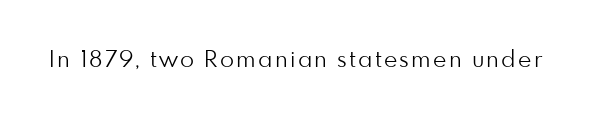
Honestly, there is no underline to notice here at all. This is roman type, the default non-slanted kind. Weight: not bold — regular or lighter.
